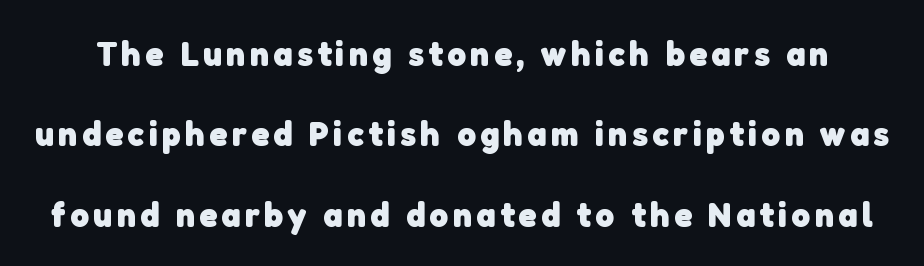
The image shows 36 px heavy sans-serif type; set loose line spacing (2.23x), not underlined; low stroke contrast and a medium x-height.
